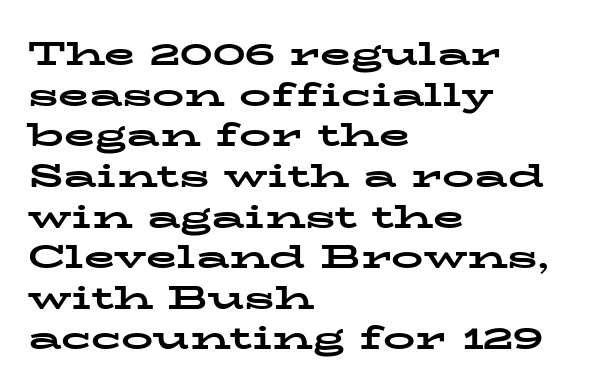
The image shows 32 px bold, wide serif type, upright; set left-aligned, normal line spacing (1.27x), normal letter spacing, not underlined; low stroke contrast and a medium x-height.
